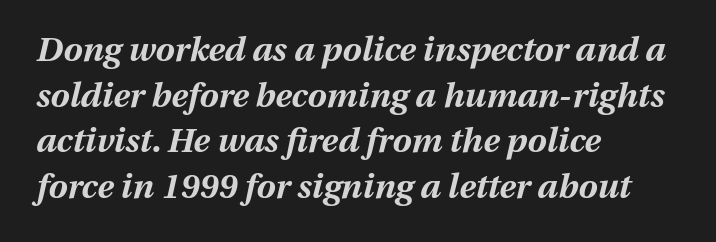
Q: Is the text bold? A: Yes.
Q: Is the text italic (slanted)? A: Yes, it leans right by about 13 degrees.
Q: Is the text underlined? A: No.
Q: How is the paragraph aligned? A: Left-aligned.
Q: Is the spacing between letters normal or unusually wide? A: Normal.
Q: Is the spacing between lines tight, normal or loose? A: Normal.
Q: Width (condensed, normal, or wide)? A: Normal.
Q: Stroke contrast? A: Medium.
Q: x-height? A: Medium.
Q: Monospaced? A: No.
